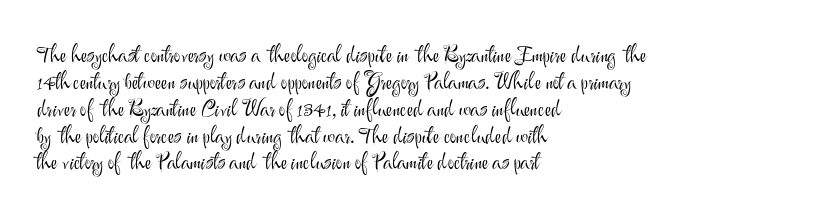
The image shows 22 px text type; set left-aligned, line spacing 1.22x, normal letter spacing, not underlined.
